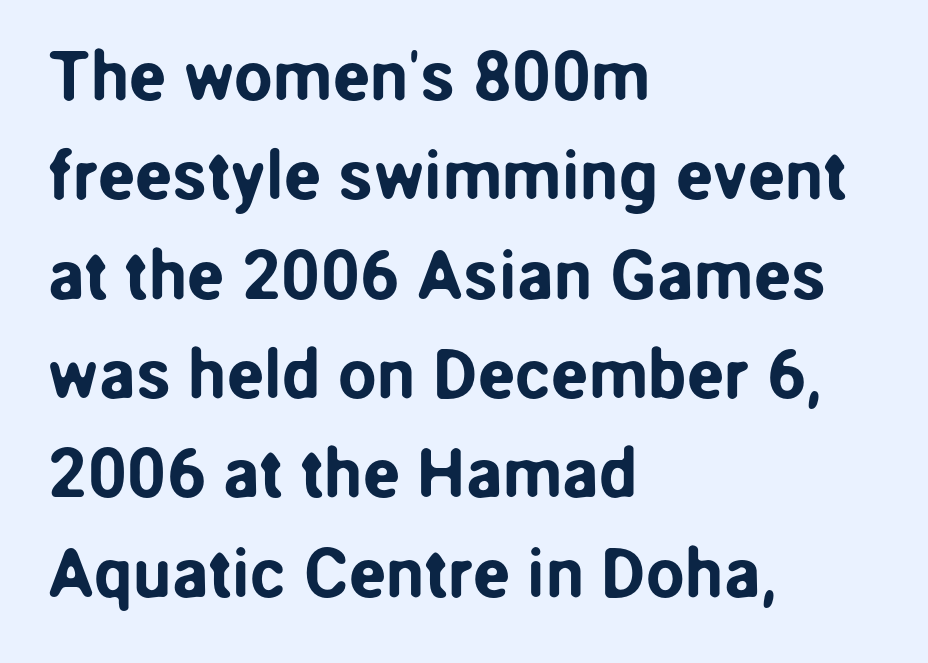
Quick note: not italic, upright. The gap between lines stays unmarked. Proportional: the letters do not fall into vertical columns. Inter-character spacing is left at the font's built-in metrics. Alignment: flush left.
